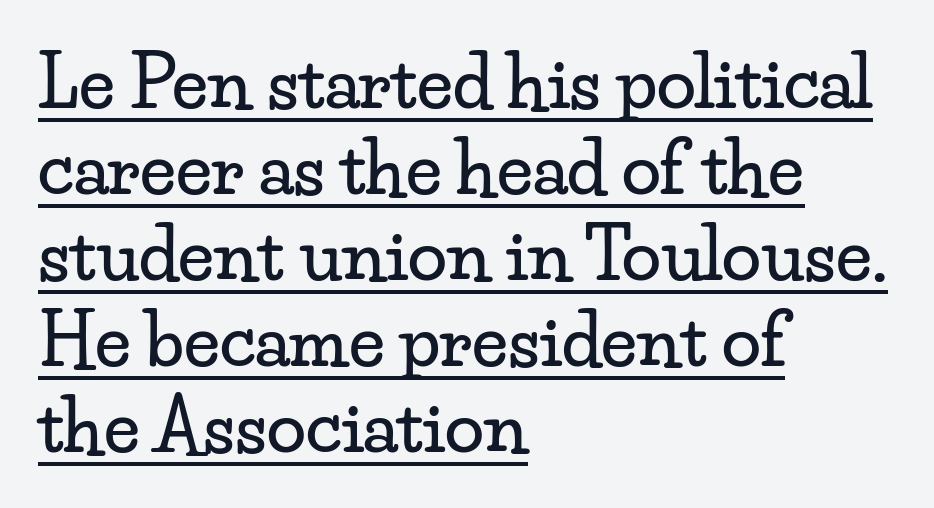
Q: Is the text italic (slanted)? A: No, it is upright.
Q: Is the typeface a serif or a sans-serif typeface? A: Serif.
Q: Is the text underlined? A: Yes.
Q: How is the paragraph aligned? A: Left-aligned.
Q: Is the spacing between letters normal or unusually wide? A: Normal.
Q: Width (condensed, normal, or wide)? A: Wide.
Q: Stroke contrast? A: Low.
Q: x-height? A: Small.
Q: Monospaced? A: No.
